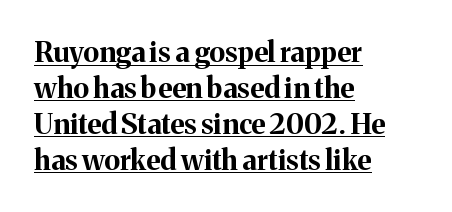
Small tapered or slab feet sit at the stroke ends, so this counts as serif. Horizontal alignment here is leftward, the default for most running prose. These lines are rendered in a variable-pitch font. The face used here is rendered with its standard letterfit.
